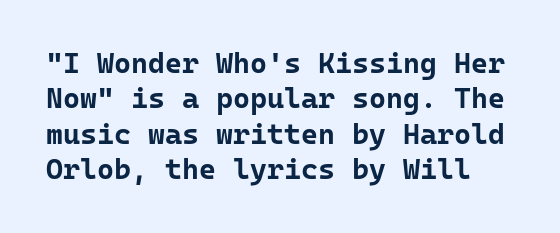
{"serif": "no", "italic": "no", "bold": "yes", "weight": "bold", "width": "normal", "stroke_contrast": "low", "x_height": "medium", "monospaced": "yes", "underline": "no", "line_spacing_ratio": 1.22, "letter_spacing": "normal", "letter_spacing_em": 0.0, "glyph_px": 29}
